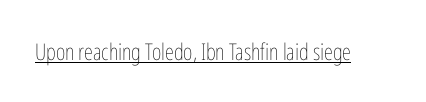
Students, observe the line beneath the letters — that is underlining. You can tell it's not italic because the verticals are truly vertical. Stems here are at most as thick as an everyday book face. Between one letter and the next there's only the usual sliver of space.
